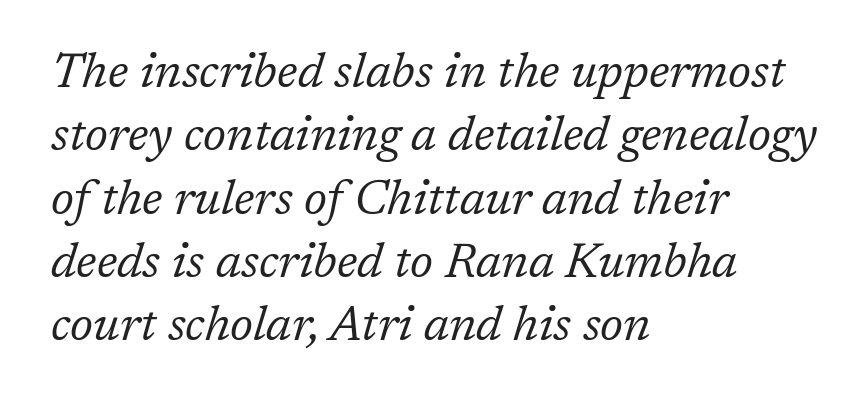
The image shows 48 px regular-weight serif type, italic (leaning right); set left-aligned, normal line spacing (1.32x), normal letter spacing, not underlined; low stroke contrast and a medium x-height.
